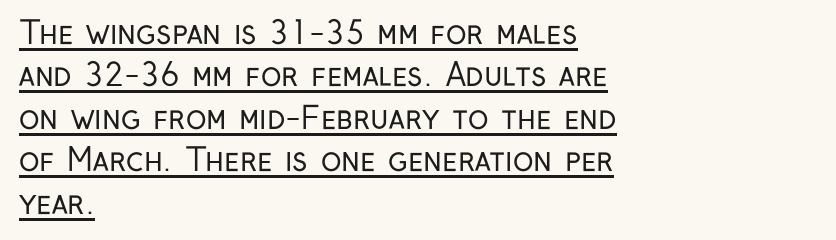
The image shows 31 px regular-weight, condensed sans-serif type, upright; set left-aligned, normal line spacing (1.37x), normal letter spacing, underlined; low stroke contrast and a medium x-height.
